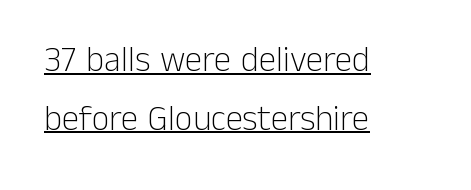
Q: Is the text bold? A: No.
Q: Is the text italic (slanted)? A: No, it is upright.
Q: Is the typeface a serif or a sans-serif typeface? A: Sans-serif.
Q: Is the text underlined? A: Yes.
Q: How is the paragraph aligned? A: Left-aligned.
Q: Is the spacing between letters normal or unusually wide? A: Normal.
Q: Is the spacing between lines tight, normal or loose? A: Normal.
Q: Width (condensed, normal, or wide)? A: Normal.
Q: Stroke contrast? A: Low.
Q: x-height? A: Medium.
Q: Monospaced? A: No.
